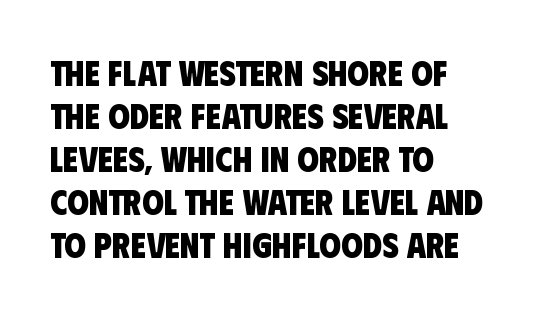
Rule under the text: the space is simply empty. The compositor pushed each line to the left boundary. The letters carry no serifs — their stems end cleanly without finishing strokes. These lines carry a lot of weight — the face is fully bold. The rendering keeps characters at their native spacing. Character widths vary here, with narrow letters taking less room than wide ones.
